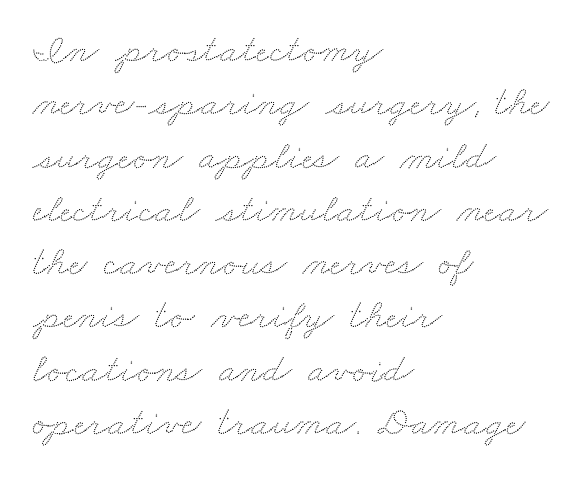
Q: Is the text underlined? A: No.
Q: How is the paragraph aligned? A: Left-aligned.
Q: Is the spacing between letters normal or unusually wide? A: Normal.
Q: Is the spacing between lines tight, normal or loose? A: Normal.
Q: Width (condensed, normal, or wide)? A: Wide.
Q: Stroke contrast? A: Low.
Q: x-height? A: Small.
Q: Monospaced? A: No.
